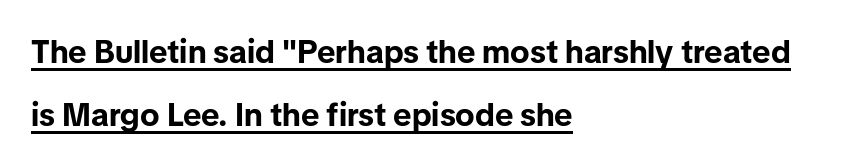
The image shows 32 px bold sans-serif type, upright; set left-aligned, loose line spacing (1.98x), normal letter spacing, underlined; low stroke contrast and a medium x-height.
